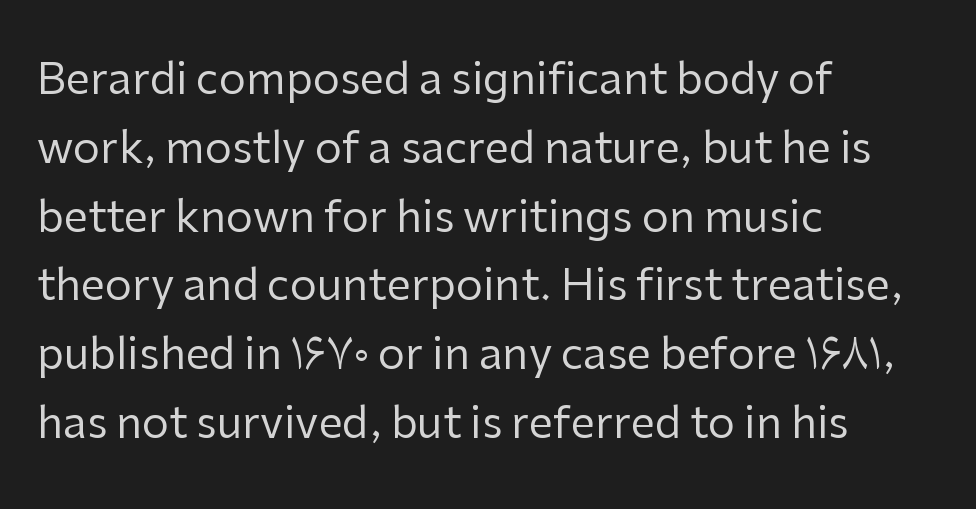
The image shows 43 px regular-weight sans-serif type, upright; set left-aligned, normal line spacing (1.6x), normal letter spacing, not underlined; low stroke contrast and a medium x-height.
